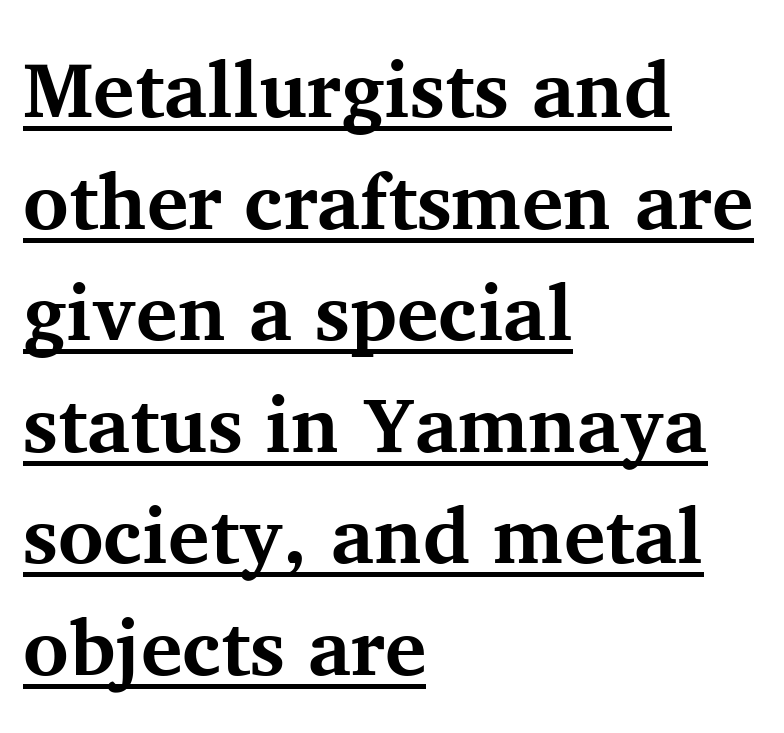
Q: Is the text bold? A: Yes.
Q: Is the text italic (slanted)? A: No, it is upright.
Q: Is the typeface a serif or a sans-serif typeface? A: Serif.
Q: Is the text underlined? A: Yes.
Q: How is the paragraph aligned? A: Left-aligned.
Q: Is the spacing between letters normal or unusually wide? A: Normal.
Q: Is the spacing between lines tight, normal or loose? A: Normal.
Q: Width (condensed, normal, or wide)? A: Normal.
Q: Stroke contrast? A: Medium.
Q: x-height? A: Medium.
Q: Monospaced? A: No.
